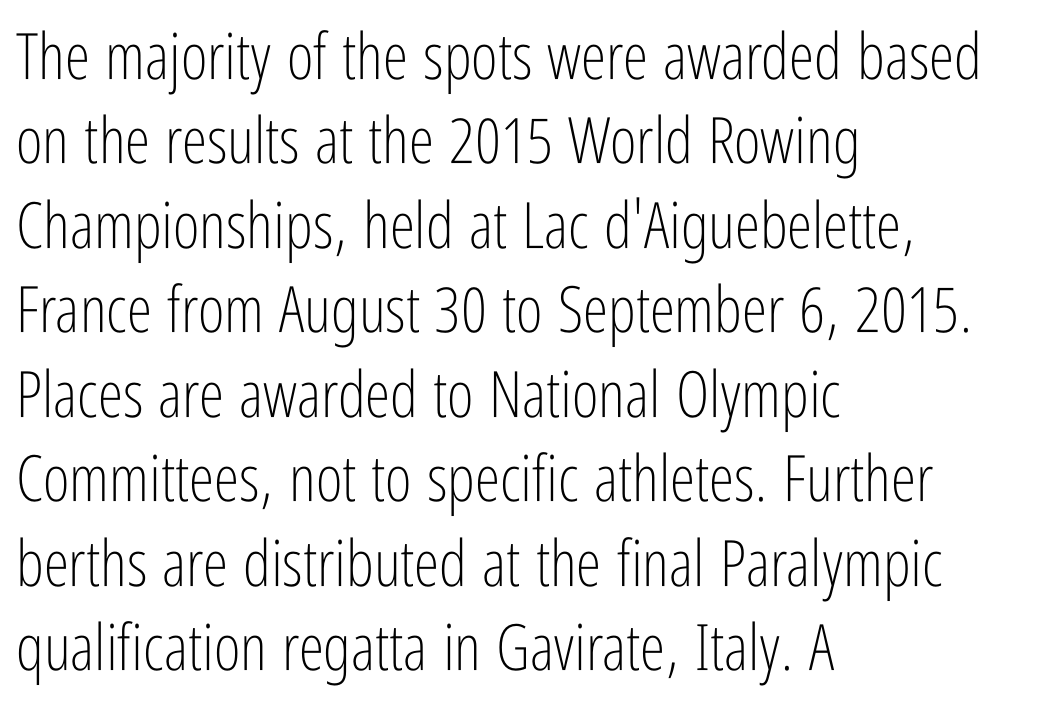
Q: Is the text bold? A: No.
Q: Is the text italic (slanted)? A: No, it is upright.
Q: Is the typeface a serif or a sans-serif typeface? A: Sans-serif.
Q: Is the text underlined? A: No.
Q: How is the paragraph aligned? A: Left-aligned.
Q: Is the spacing between letters normal or unusually wide? A: Normal.
Q: Is the spacing between lines tight, normal or loose? A: Normal.
Q: Width (condensed, normal, or wide)? A: Condensed.
Q: Stroke contrast? A: Low.
Q: x-height? A: Medium.
Q: Monospaced? A: No.
